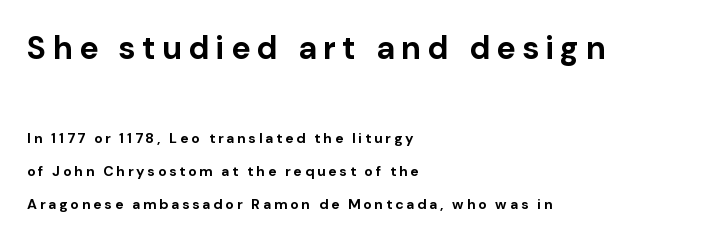
{"serif": "no", "italic": "no", "bold": "yes", "weight": "bold", "width": "normal", "stroke_contrast": "low", "x_height": "medium", "monospaced": "no", "underline": "no", "align": "left", "line_spacing": "loose", "line_spacing_ratio": 2.38, "letter_spacing": "wide", "letter_spacing_em": 0.2, "larger_block": "first", "size_ratio": 2.29, "glyph_px": 32}
